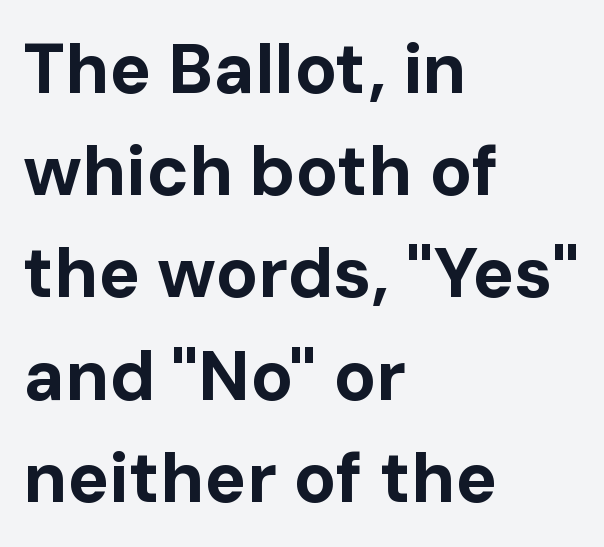
A typesetter would mark this as roman, not italic. Layout note: lines flush left. The string is rendered with underlining switched off. Examine the stroke ends and you'll find no serifs.
